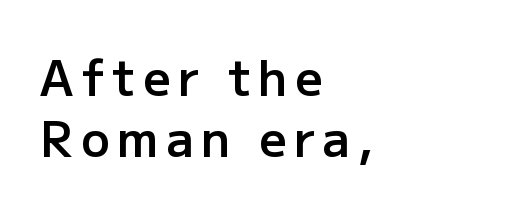
The image shows 48 px semibold sans-serif type, upright; set left-aligned, normal line spacing (1.27x), not underlined; low stroke contrast and a medium x-height.
